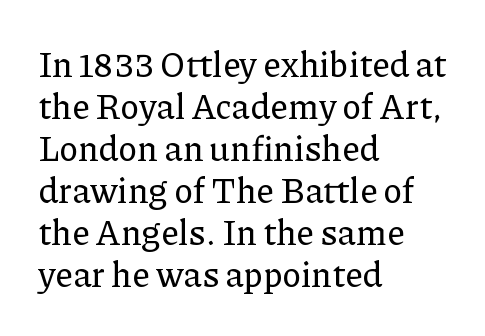
The image shows 35 px serif type, upright; set left-aligned, line spacing 1.2x, normal letter spacing, not underlined; low stroke contrast and a medium x-height.
